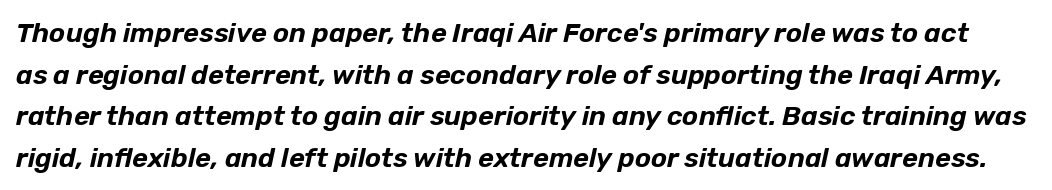
The image shows 27 px text type, italic (leaning right); set normal line spacing (1.54x), normal letter spacing, not underlined.
